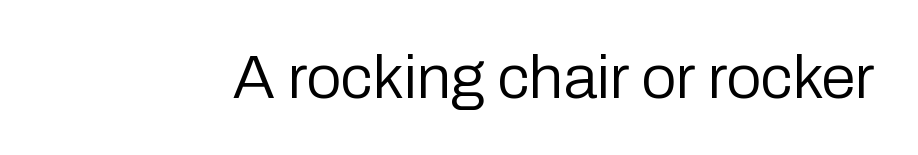
{"serif": "no", "italic": "no", "bold": "no", "weight": "regular", "width": "normal", "stroke_contrast": "low", "x_height": "medium", "monospaced": "no", "underline": "no", "letter_spacing": "normal", "letter_spacing_em": 0.0, "glyph_px": 62}
